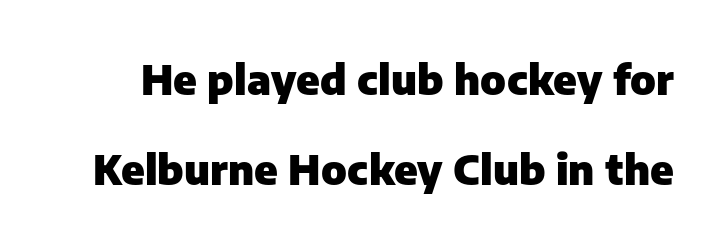
{"serif": "no", "italic": "no", "bold": "yes", "weight": "heavy", "width": "normal", "stroke_contrast": "low", "x_height": "medium", "monospaced": "no", "underline": "no", "line_spacing": "loose", "line_spacing_ratio": 2.2, "letter_spacing": "normal", "letter_spacing_em": 0.0, "glyph_px": 41}
